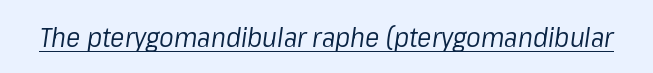
{"italic": "yes", "lean": "right", "slant_degrees": 8, "bold": "no", "underline": "yes", "letter_spacing": "normal", "letter_spacing_em": 0.0, "glyph_px": 27}
